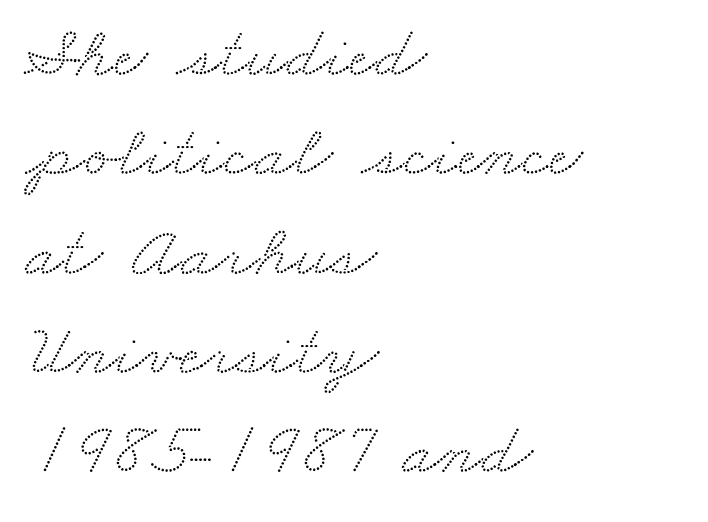
{"serif": "yes", "width": "wide", "stroke_contrast": "medium", "x_height": "small", "monospaced": "no", "underline": "no", "align": "left", "line_spacing": "normal", "line_spacing_ratio": 1.36, "letter_spacing": "normal", "letter_spacing_em": 0.0, "glyph_px": 73}
